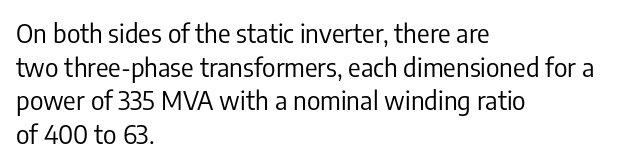
The image shows 26 px text type, upright; set left-aligned, normal line spacing (1.29x), normal letter spacing, not underlined.
